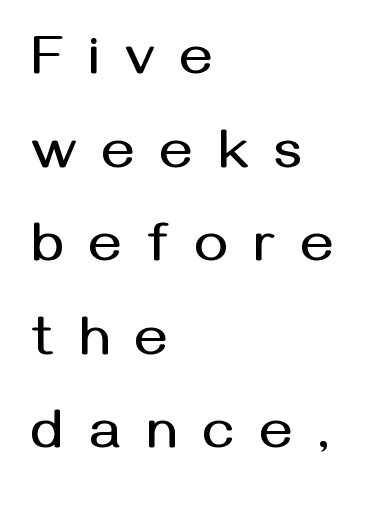
Q: Is the text italic (slanted)? A: No, it is upright.
Q: Is the typeface a serif or a sans-serif typeface? A: Sans-serif.
Q: Is the text underlined? A: No.
Q: How is the paragraph aligned? A: Left-aligned.
Q: Is the spacing between letters normal or unusually wide? A: Unusually wide.
Q: Is the spacing between lines tight, normal or loose? A: Normal.
Q: Width (condensed, normal, or wide)? A: Normal.
Q: Stroke contrast? A: Medium.
Q: x-height? A: Medium.
Q: Monospaced? A: No.
